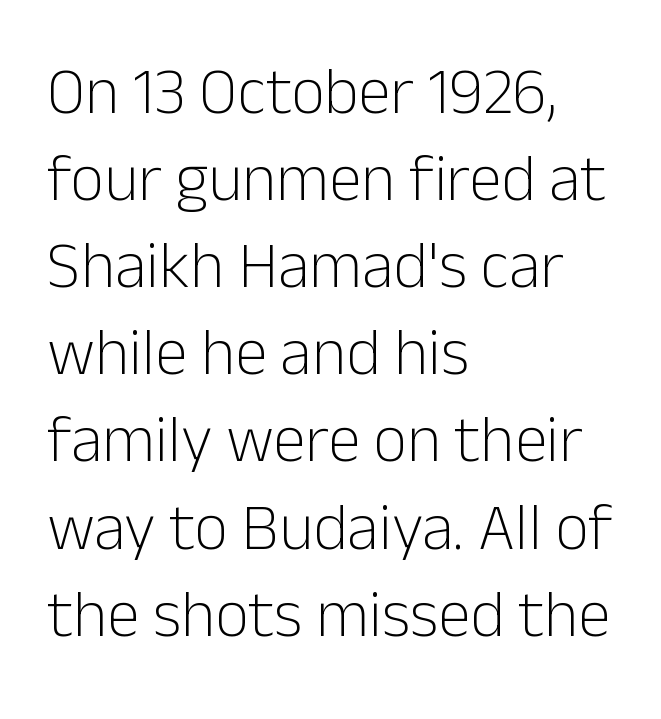
The image shows 66 px light sans-serif type, upright; set left-aligned, normal line spacing (1.32x), normal letter spacing, not underlined; low stroke contrast and a medium x-height.
